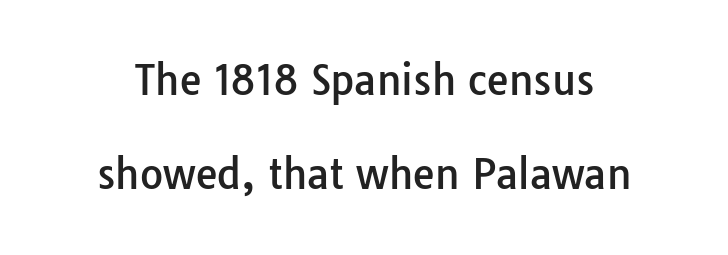
Q: Is the text italic (slanted)? A: No, it is upright.
Q: Is the typeface a serif or a sans-serif typeface? A: Sans-serif.
Q: Is the text underlined? A: No.
Q: Is the spacing between letters normal or unusually wide? A: Normal.
Q: Is the spacing between lines tight, normal or loose? A: Loose.
Q: Width (condensed, normal, or wide)? A: Normal.
Q: Stroke contrast? A: Low.
Q: x-height? A: Medium.
Q: Monospaced? A: No.
